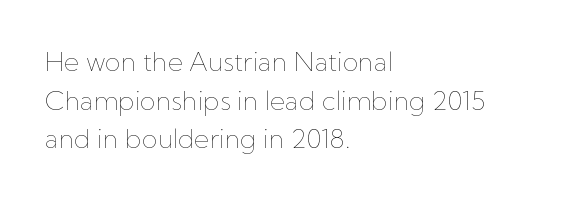
Q: Is the text bold? A: No.
Q: Is the text italic (slanted)? A: No, it is upright.
Q: Is the text underlined? A: No.
Q: How is the paragraph aligned? A: Left-aligned.
Q: Is the spacing between letters normal or unusually wide? A: Normal.
Q: Is the spacing between lines tight, normal or loose? A: Normal.
